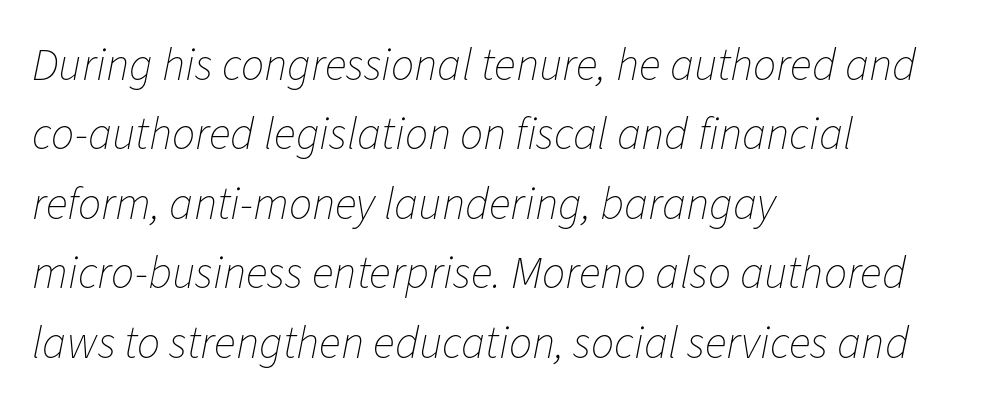
The image shows 46 px thin type, italic (leaning right); set left-aligned, normal line spacing (1.51x), normal letter spacing, not underlined; low stroke contrast and a medium x-height.
